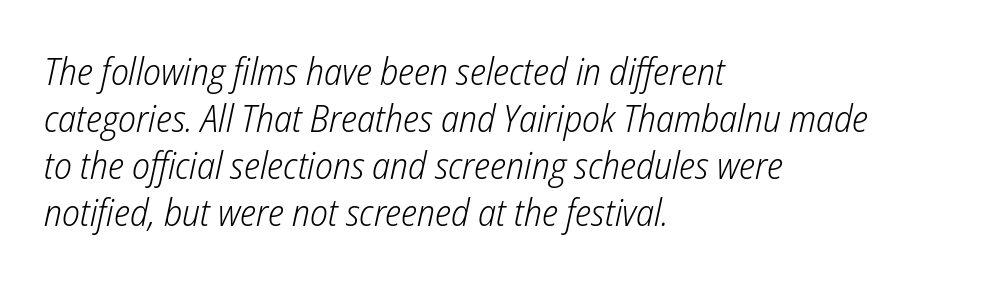
Q: Is the text bold? A: No.
Q: Is the text italic (slanted)? A: Yes, it leans right by about 12 degrees.
Q: Is the text underlined? A: No.
Q: How is the paragraph aligned? A: Left-aligned.
Q: Is the spacing between letters normal or unusually wide? A: Normal.
Q: Width (condensed, normal, or wide)? A: Condensed.
Q: Stroke contrast? A: Low.
Q: x-height? A: Medium.
Q: Monospaced? A: No.
